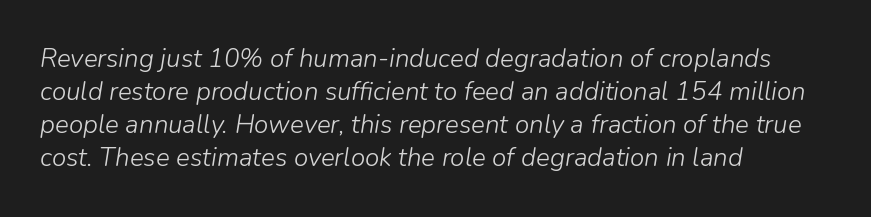
Q: Is the text bold? A: No.
Q: Is the text italic (slanted)? A: Yes, it leans right by about 9 degrees.
Q: Is the text underlined? A: No.
Q: How is the paragraph aligned? A: Left-aligned.
Q: Is the spacing between letters normal or unusually wide? A: Normal.
Q: Is the spacing between lines tight, normal or loose? A: Normal.
